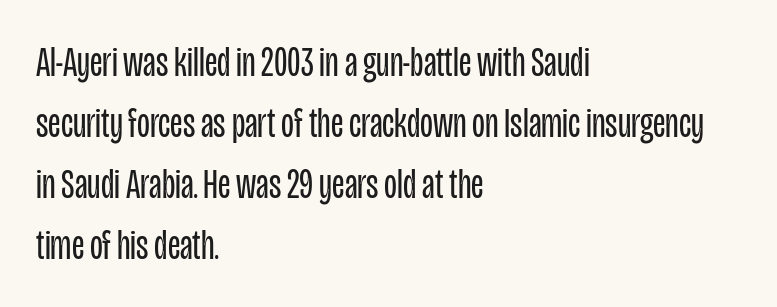
{"serif": "no", "italic": "no", "bold": "no", "weight": "regular", "width": "condensed", "stroke_contrast": "low", "x_height": "large", "monospaced": "no", "underline": "no", "align": "left", "line_spacing": "normal", "line_spacing_ratio": 1.45, "letter_spacing": "normal", "letter_spacing_em": 0.0, "glyph_px": 42}
